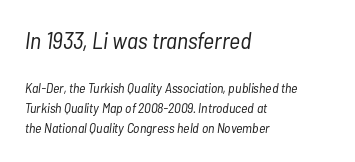
{"italic": "yes", "lean": "right", "slant_degrees": 7, "bold": "no", "underline": "no", "align": "left", "line_spacing": "normal", "line_spacing_ratio": 1.44, "letter_spacing": "normal", "letter_spacing_em": 0.0, "larger_block": "first", "size_ratio": 1.71, "glyph_px": 24}
